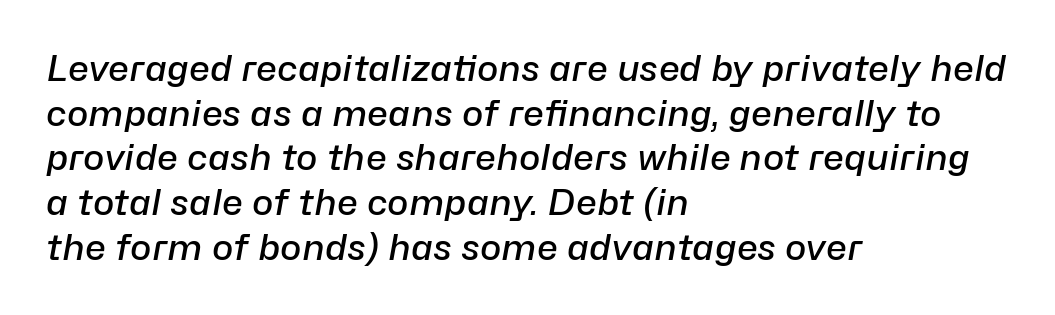
The image shows 36 px semibold type, italic (leaning right); set left-aligned, line spacing 1.24x, normal letter spacing, not underlined; low stroke contrast and a medium x-height.
